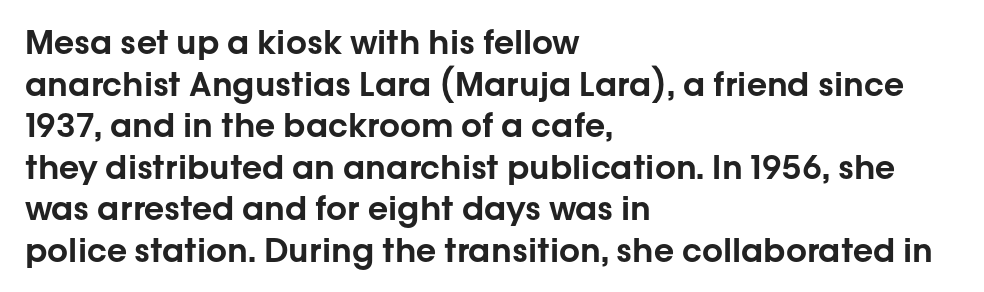
{"serif": "no", "italic": "no", "width": "normal", "stroke_contrast": "low", "x_height": "medium", "monospaced": "no", "underline": "no", "align": "left", "line_spacing": "normal", "line_spacing_ratio": 1.26, "letter_spacing": "normal", "letter_spacing_em": 0.0, "glyph_px": 33}
